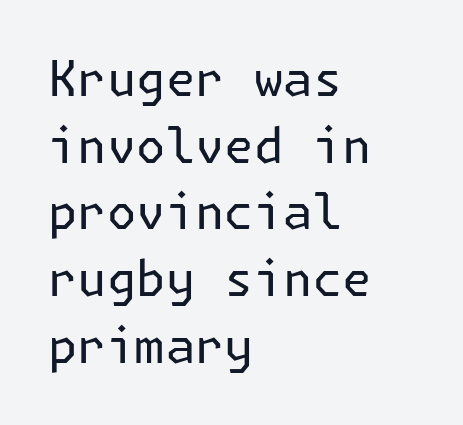
{"serif": "no", "italic": "no", "bold": "no", "weight": "regular", "width": "normal", "stroke_contrast": "low", "x_height": "medium", "underline": "no", "align": "left", "line_spacing": "normal", "line_spacing_ratio": 1.36, "letter_spacing": "normal", "letter_spacing_em": 0.0, "glyph_px": 49}
